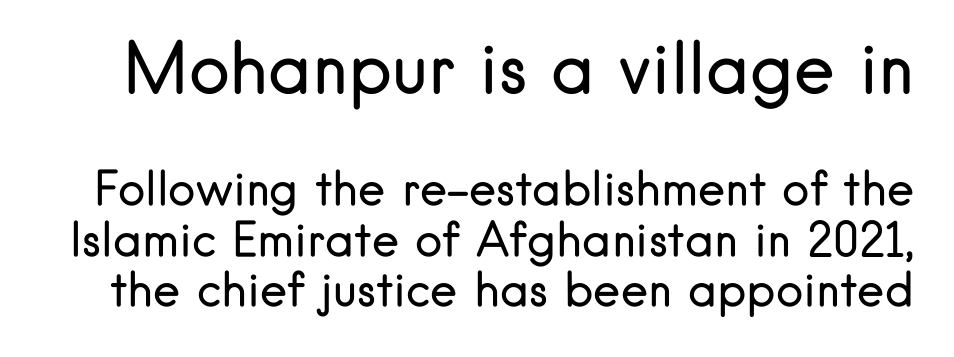
{"serif": "no", "italic": "no", "bold": "no", "weight": "regular", "width": "normal", "stroke_contrast": "low", "x_height": "small", "monospaced": "no", "underline": "no", "line_spacing": "tight", "line_spacing_ratio": 1.09, "letter_spacing": "normal", "letter_spacing_em": 0.0, "larger_block": "first", "size_ratio": 1.5, "glyph_px": 69}
